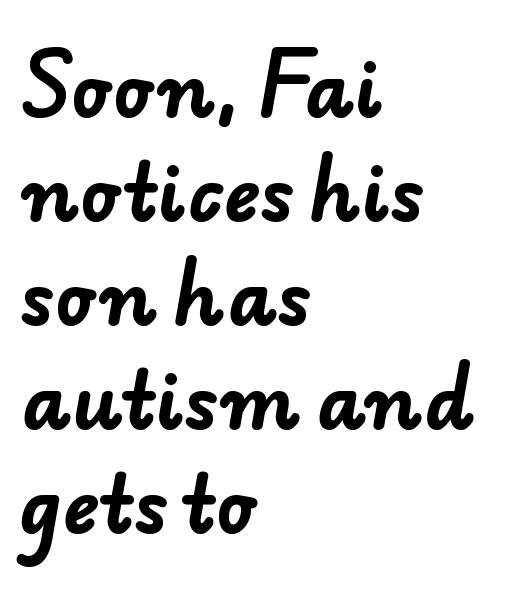
The image shows 76 px bold sans-serif type; set left-aligned, normal line spacing (1.37x), normal letter spacing, not underlined; low stroke contrast and a small x-height.
